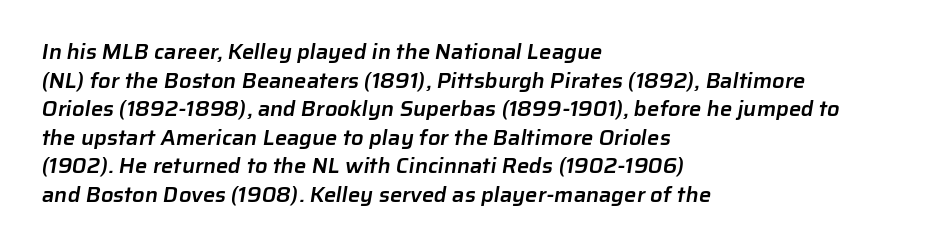
The image shows 22 px text type; set left-aligned, normal line spacing (1.3x), normal letter spacing, not underlined.
